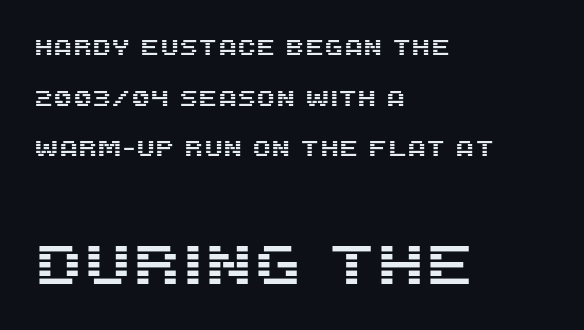
Q: Is the text italic (slanted)? A: No, it is upright.
Q: Is the typeface a serif or a sans-serif typeface? A: Sans-serif.
Q: Is the text underlined? A: No.
Q: How is the paragraph aligned? A: Left-aligned.
Q: Is the spacing between letters normal or unusually wide? A: Normal.
Q: Is the spacing between lines tight, normal or loose? A: Loose.
Q: Which block of text is set in a larger size, the first (top) or the second (bottom)? A: The second (bottom) one.
Q: Width (condensed, normal, or wide)? A: Normal.
Q: Stroke contrast? A: Medium.
Q: x-height? A: Large.
Q: Monospaced? A: No.
